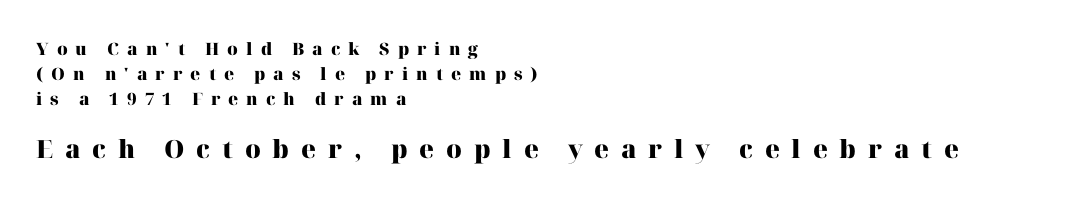
{"italic": "no", "bold": "yes", "underline": "no", "align": "left", "line_spacing": "normal", "line_spacing_ratio": 1.48, "letter_spacing": "wide", "letter_spacing_em": 0.47, "larger_block": "second", "size_ratio": 1.47, "glyph_px": 25}
